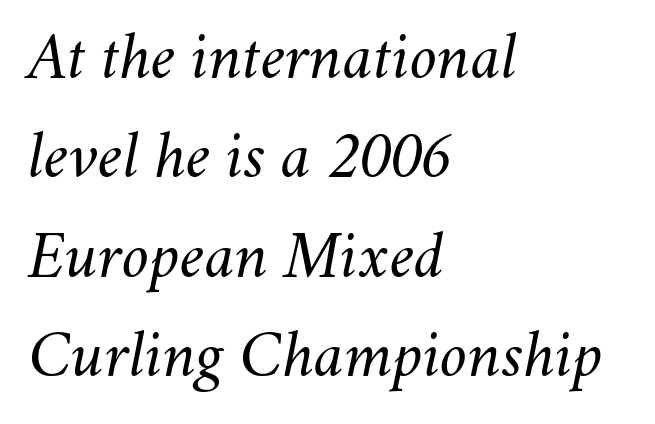
{"italic": "yes", "lean": "right", "slant_degrees": 11, "bold": "no", "weight": "light", "width": "normal", "stroke_contrast": "medium", "x_height": "small", "monospaced": "no", "underline": "no", "align": "left", "line_spacing": "normal", "line_spacing_ratio": 1.44, "letter_spacing": "normal", "letter_spacing_em": 0.0, "glyph_px": 69}
